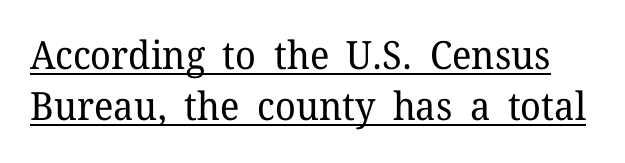
Proportional: the letters do not fall into vertical columns. Posture: straight, roman, zero tilt. Heaviness? Minimal to ordinary, like unemphasized prose. The line texture is even and compact thanks to regular tracking.
